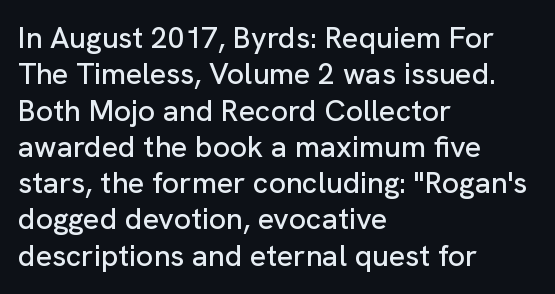
{"serif": "no", "italic": "no", "width": "normal", "stroke_contrast": "low", "x_height": "medium", "monospaced": "no", "underline": "no", "align": "left", "line_spacing_ratio": 1.21, "letter_spacing": "normal", "letter_spacing_em": 0.0, "glyph_px": 30}
